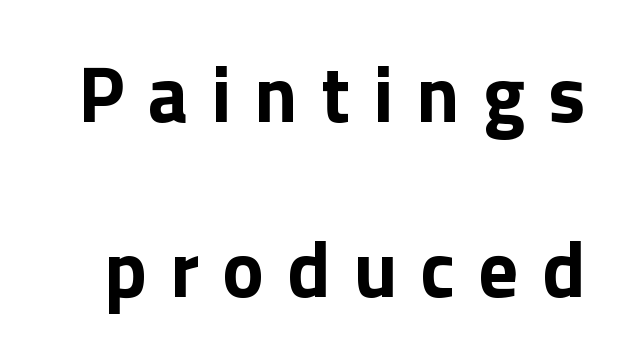
Q: Is the text bold? A: Yes.
Q: Is the text italic (slanted)? A: No, it is upright.
Q: Is the typeface a serif or a sans-serif typeface? A: Sans-serif.
Q: Is the text underlined? A: No.
Q: Is the spacing between letters normal or unusually wide? A: Unusually wide.
Q: Is the spacing between lines tight, normal or loose? A: Loose.
Q: Width (condensed, normal, or wide)? A: Normal.
Q: Stroke contrast? A: Low.
Q: x-height? A: Medium.
Q: Monospaced? A: No.
